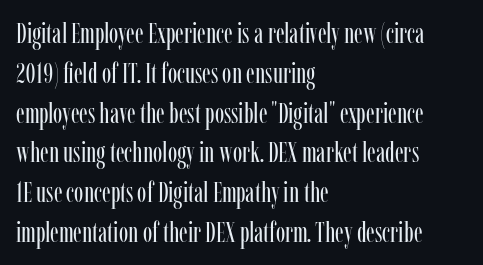
{"serif": "yes", "italic": "no", "bold": "no", "weight": "regular", "width": "condensed", "stroke_contrast": "low", "x_height": "medium", "monospaced": "no", "underline": "no", "align": "left", "line_spacing": "normal", "line_spacing_ratio": 1.42, "letter_spacing": "normal", "letter_spacing_em": 0.0, "glyph_px": 28}
